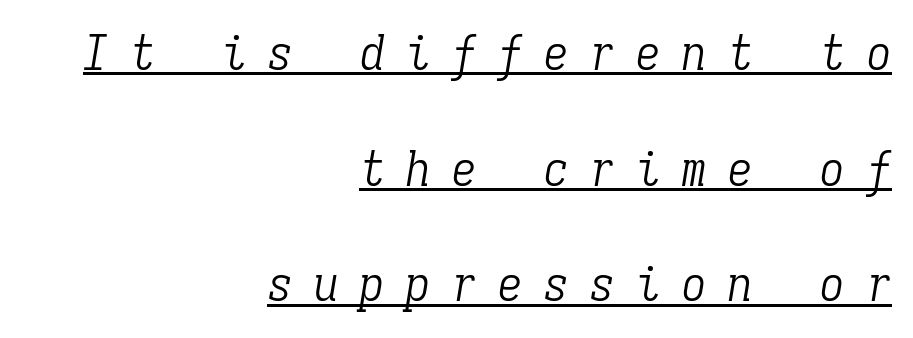
{"serif": "yes", "italic": "yes", "lean": "right", "slant_degrees": 9, "bold": "no", "weight": "light", "width": "condensed", "stroke_contrast": "low", "x_height": "medium", "monospaced": "yes", "underline": "yes", "align": "right", "line_spacing": "loose", "line_spacing_ratio": 2.36, "letter_spacing": "wide", "letter_spacing_em": 0.44, "glyph_px": 49}
